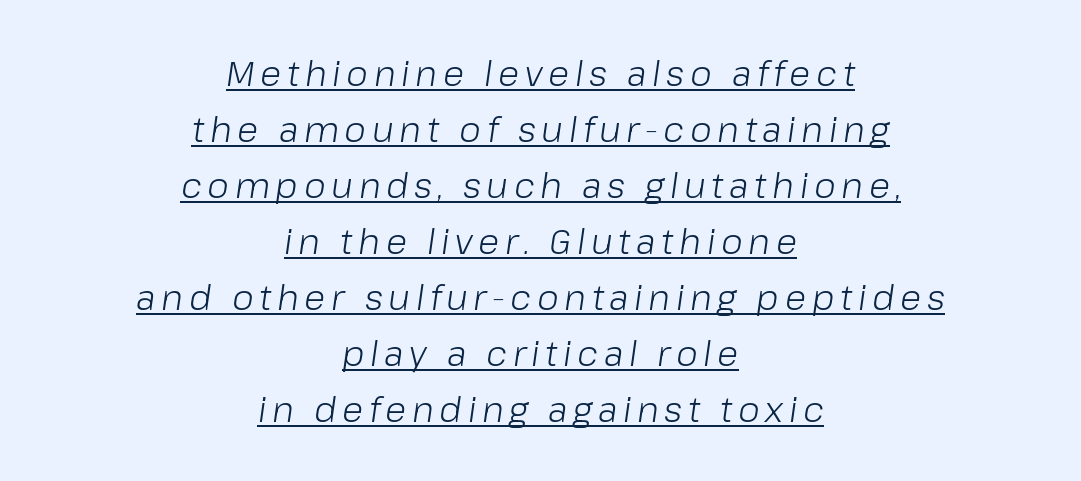
Q: Is the text bold? A: No.
Q: Is the text italic (slanted)? A: Yes, it leans right by about 8 degrees.
Q: Is the text underlined? A: Yes.
Q: How is the paragraph aligned? A: Centered.
Q: Is the spacing between lines tight, normal or loose? A: Normal.
Q: Width (condensed, normal, or wide)? A: Normal.
Q: Stroke contrast? A: Low.
Q: x-height? A: Medium.
Q: Monospaced? A: No.
